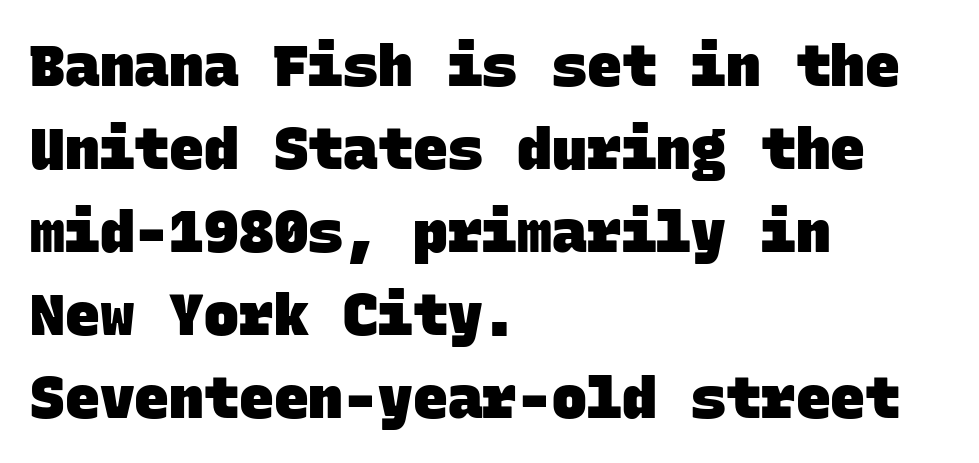
{"serif": "no", "bold": "yes", "weight": "heavy", "width": "normal", "stroke_contrast": "low", "x_height": "large", "monospaced": "yes", "underline": "no", "align": "left", "line_spacing": "normal", "line_spacing_ratio": 1.43, "letter_spacing": "normal", "letter_spacing_em": 0.0, "glyph_px": 58}
